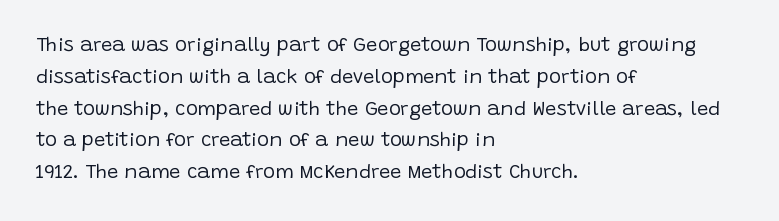
{"italic": "no", "bold": "no", "underline": "no", "align": "left", "line_spacing": "normal", "line_spacing_ratio": 1.59, "letter_spacing": "normal", "letter_spacing_em": 0.0, "glyph_px": 20}
